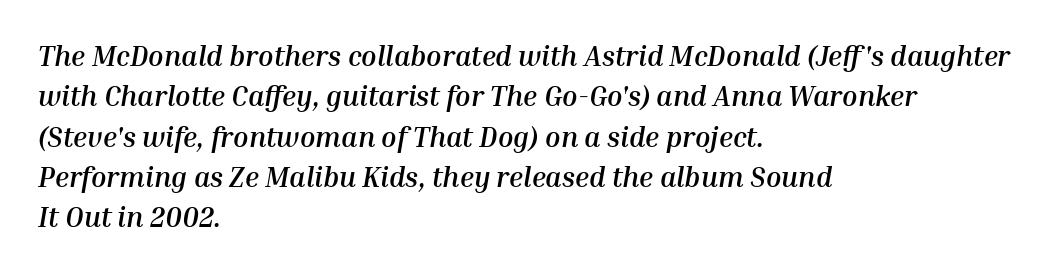
Q: Is the text bold? A: Yes.
Q: Is the text italic (slanted)? A: Yes, it leans right by about 10 degrees.
Q: Is the text underlined? A: No.
Q: How is the paragraph aligned? A: Left-aligned.
Q: Is the spacing between letters normal or unusually wide? A: Normal.
Q: Is the spacing between lines tight, normal or loose? A: Normal.
Q: Width (condensed, normal, or wide)? A: Normal.
Q: Stroke contrast? A: Medium.
Q: x-height? A: Medium.
Q: Monospaced? A: No.
